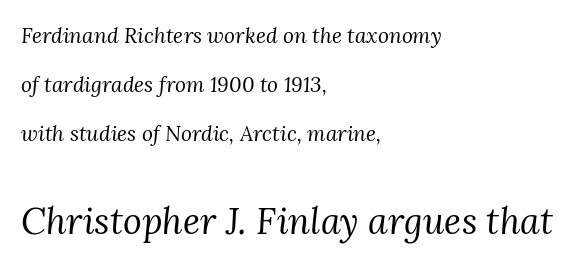
Q: Is the text bold? A: No.
Q: Is the text italic (slanted)? A: Yes, it leans right by about 3 degrees.
Q: Is the typeface a serif or a sans-serif typeface? A: Serif.
Q: Is the text underlined? A: No.
Q: How is the paragraph aligned? A: Left-aligned.
Q: Is the spacing between letters normal or unusually wide? A: Normal.
Q: Is the spacing between lines tight, normal or loose? A: Loose.
Q: Which block of text is set in a larger size, the first (top) or the second (bottom)? A: The second (bottom) one.
Q: Width (condensed, normal, or wide)? A: Normal.
Q: Stroke contrast? A: Medium.
Q: x-height? A: Medium.
Q: Monospaced? A: No.
